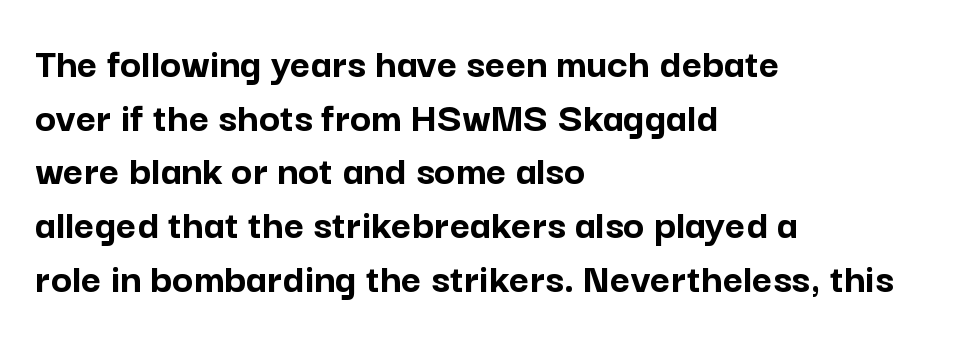
Q: Is the text bold? A: Yes.
Q: Is the text italic (slanted)? A: No, it is upright.
Q: Is the typeface a serif or a sans-serif typeface? A: Sans-serif.
Q: Is the text underlined? A: No.
Q: How is the paragraph aligned? A: Left-aligned.
Q: Is the spacing between letters normal or unusually wide? A: Normal.
Q: Width (condensed, normal, or wide)? A: Normal.
Q: Stroke contrast? A: Low.
Q: x-height? A: Medium.
Q: Monospaced? A: No.
